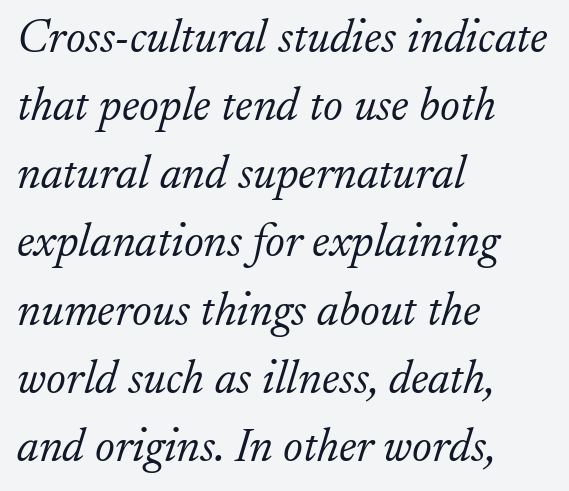
Q: Is the text bold? A: No.
Q: Is the text italic (slanted)? A: Yes, it leans right by about 17 degrees.
Q: Is the typeface a serif or a sans-serif typeface? A: Serif.
Q: Is the text underlined? A: No.
Q: How is the paragraph aligned? A: Left-aligned.
Q: Is the spacing between letters normal or unusually wide? A: Normal.
Q: Is the spacing between lines tight, normal or loose? A: Normal.
Q: Width (condensed, normal, or wide)? A: Normal.
Q: Stroke contrast? A: Low.
Q: x-height? A: Small.
Q: Monospaced? A: No.
